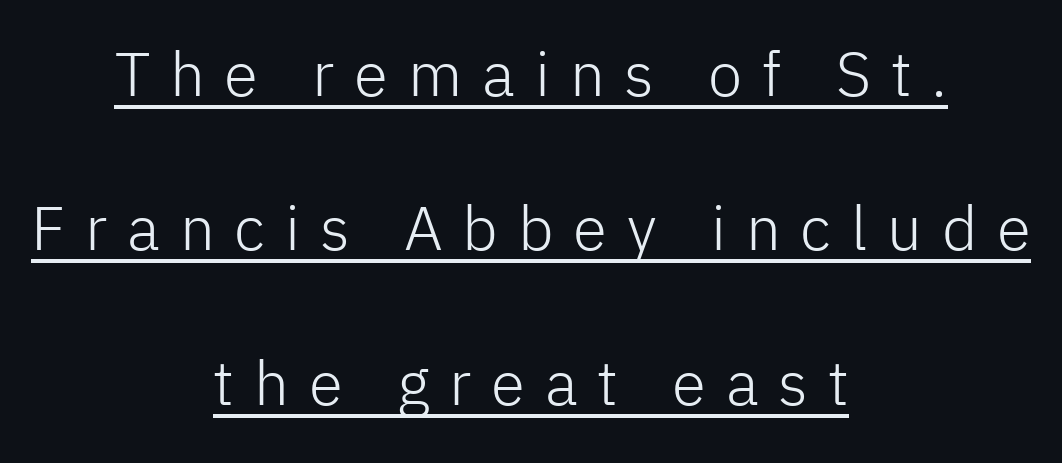
The image shows 62 px light sans-serif type, upright; set centered, loose line spacing (2.49x), unusually wide letter spacing (+0.32 em), underlined; low stroke contrast and a medium x-height.
